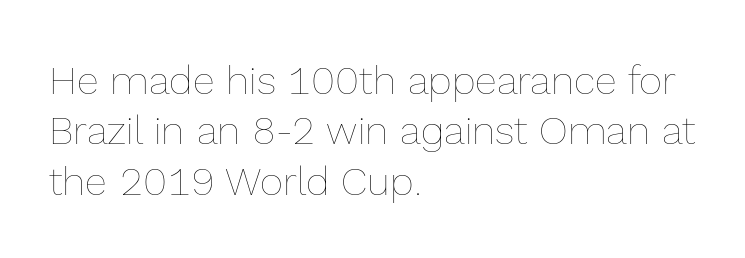
{"italic": "no", "bold": "no", "weight": "thin", "width": "normal", "x_height": "medium", "monospaced": "no", "underline": "no", "align": "left", "line_spacing": "normal", "line_spacing_ratio": 1.26, "letter_spacing": "normal", "letter_spacing_em": 0.0, "glyph_px": 40}
